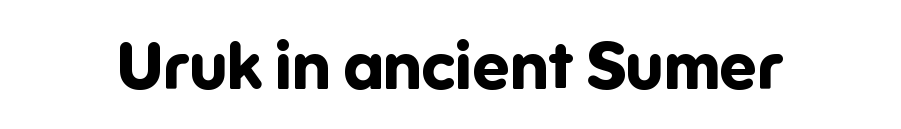
A clean baseline with only descenders dipping below it. Heft: maximum for text — a bold. What kind of face is this? One without serifs — a sans. These lines are rendered in a variable-pitch font. Designer's note — italics off, roman on.
